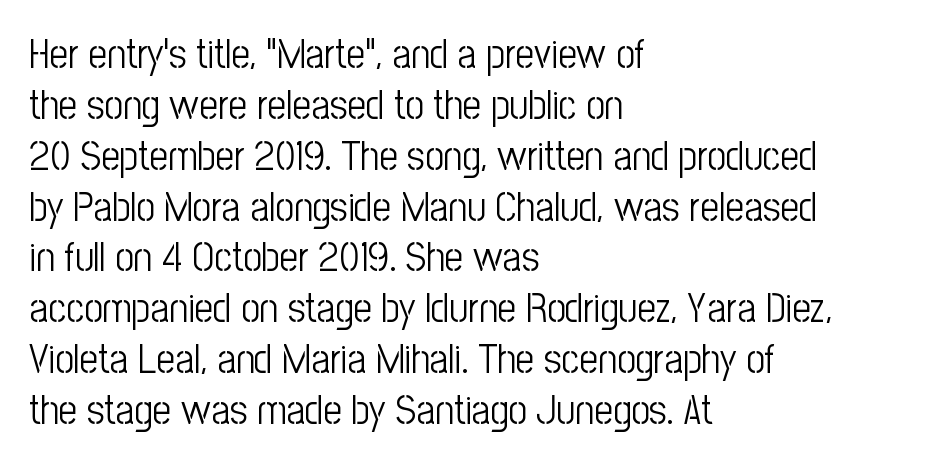
{"serif": "no", "italic": "no", "bold": "no", "weight": "light", "width": "condensed", "stroke_contrast": "low", "x_height": "medium", "monospaced": "no", "underline": "no", "align": "left", "line_spacing_ratio": 1.24, "letter_spacing": "normal", "letter_spacing_em": 0.0, "glyph_px": 41}
